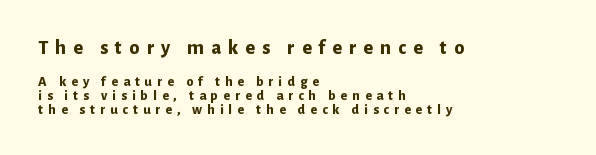
The block sitting higher on the canvas is the one with enlarged characters. This sample uses an upright cut, with every glyph sitting square on the baseline. Here the glyphs are tracked loosely, breaking word shapes into spaced letters. How heavy is the stroke? Heavy — this is a bold. The passage shown stacks its lines with hardly any gap.
